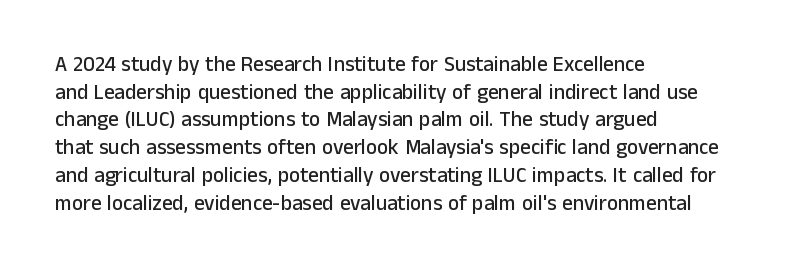
{"italic": "no", "underline": "no", "align": "left", "line_spacing": "normal", "line_spacing_ratio": 1.32, "letter_spacing": "normal", "letter_spacing_em": 0.0, "glyph_px": 21}
